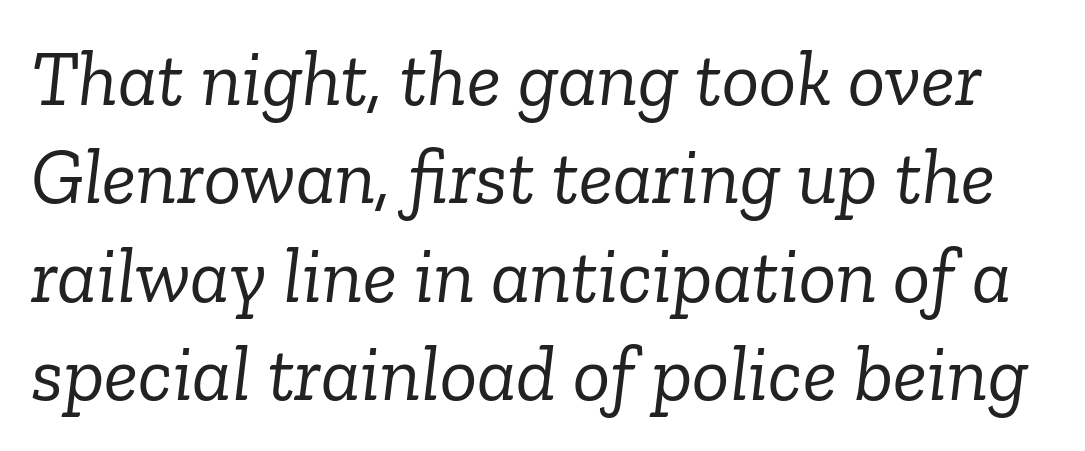
{"serif": "yes", "italic": "yes", "lean": "right", "slant_degrees": 6, "bold": "no", "weight": "light", "width": "normal", "stroke_contrast": "low", "x_height": "medium", "monospaced": "no", "underline": "no", "line_spacing": "normal", "line_spacing_ratio": 1.26, "letter_spacing": "normal", "letter_spacing_em": 0.0, "glyph_px": 78}
